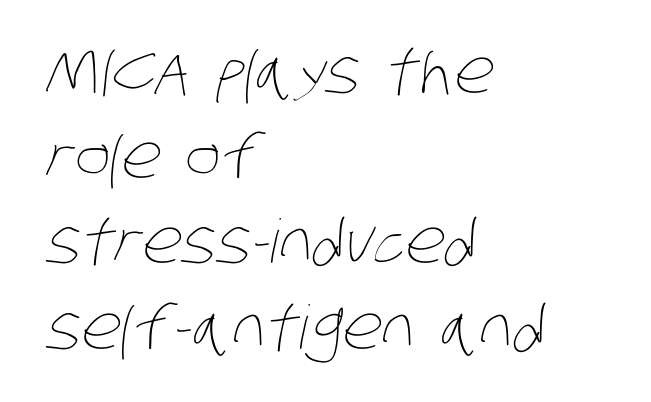
The font sits on the lighter half of the weight spectrum, regular included. Decoration check: the copy has no underline. Think of a printed novel: that variable character pitch is what you see here. Typeset ragged right — the left edge is the straight one. Tracking value appears to be zero — textbook default spacing.
